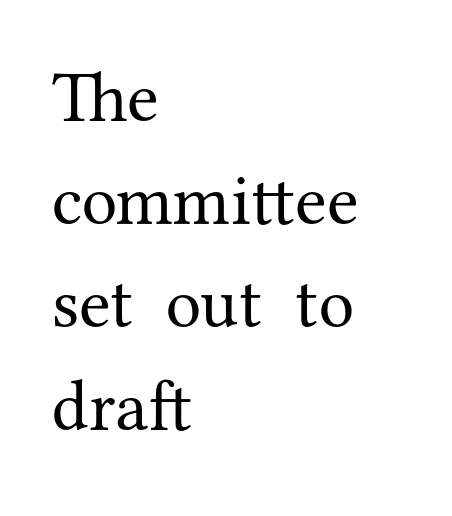
Serifs: yes, visible at the terminals of the letterforms. Varying glyph widths throughout — classic text-font behaviour. Successive baselines arrive at the customary interval. These lines keep a tight, regular rhythm from letter to letter.
